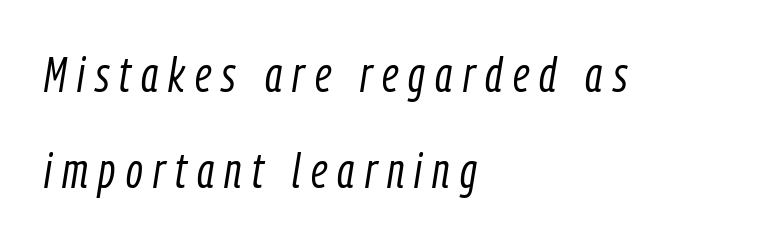
The image shows 49 px light, condensed type, italic (leaning right); set left-aligned, loose line spacing (1.95x), unusually wide letter spacing (+0.21 em), not underlined; low stroke contrast and a medium x-height.
